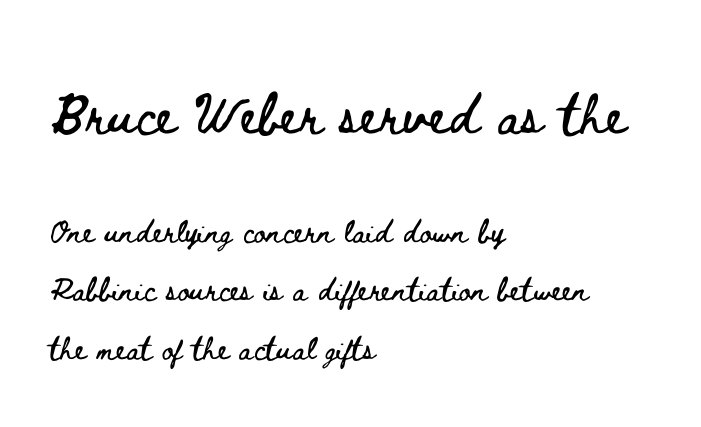
{"width": "wide", "stroke_contrast": "low", "x_height": "small", "monospaced": "no", "underline": "no", "align": "left", "line_spacing": "loose", "line_spacing_ratio": 2.02, "letter_spacing": "normal", "letter_spacing_em": 0.0, "larger_block": "first", "size_ratio": 1.76, "glyph_px": 51}
